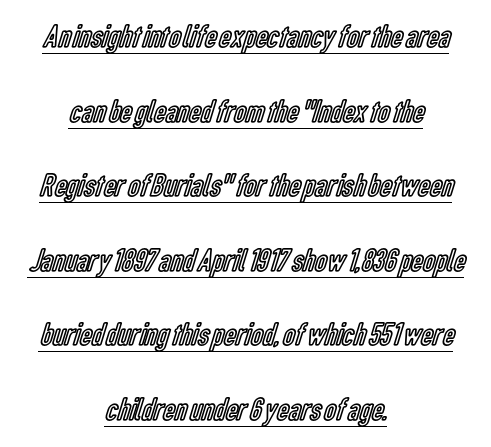
The image shows 33 px condensed type; set centered, loose line spacing (2.26x), normal letter spacing, underlined; a medium x-height.
